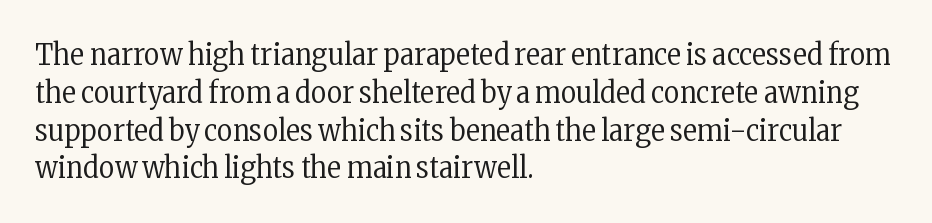
{"serif": "yes", "italic": "no", "bold": "no", "weight": "regular", "width": "condensed", "stroke_contrast": "low", "x_height": "medium", "monospaced": "no", "underline": "no", "align": "left", "line_spacing": "normal", "line_spacing_ratio": 1.26, "letter_spacing": "normal", "letter_spacing_em": 0.0, "glyph_px": 30}
